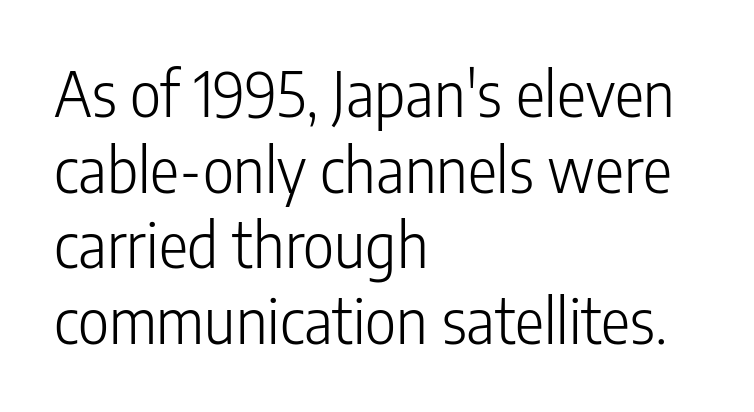
{"serif": "no", "italic": "no", "bold": "no", "weight": "light", "width": "condensed", "stroke_contrast": "low", "x_height": "medium", "monospaced": "no", "underline": "no", "align": "left", "line_spacing_ratio": 1.24, "letter_spacing": "normal", "letter_spacing_em": 0.0, "glyph_px": 61}
